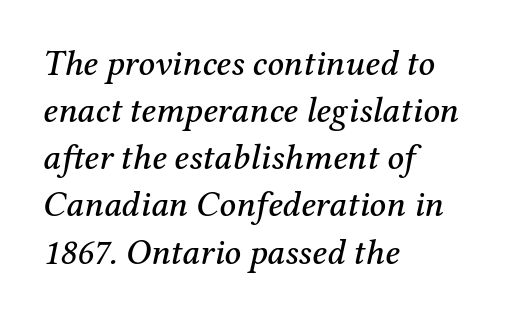
{"serif": "yes", "italic": "yes", "lean": "right", "slant_degrees": 12, "width": "normal", "stroke_contrast": "medium", "x_height": "medium", "monospaced": "no", "underline": "no", "align": "left", "line_spacing": "normal", "line_spacing_ratio": 1.31, "letter_spacing": "normal", "letter_spacing_em": 0.0, "glyph_px": 36}
